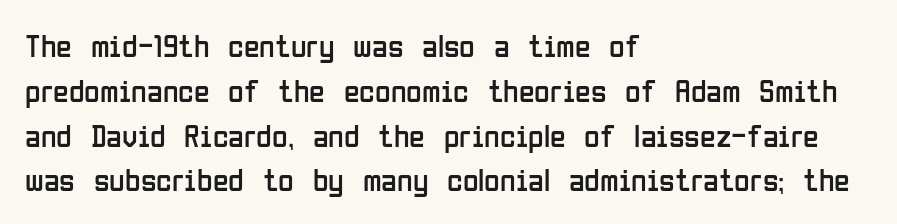
These lines are set flush left with a ragged right edge. The glyphs in this specimen are sans serif. Interline gaps are of average width in this sample. Is this a fixed-width face? No — the glyphs have proportional, varying widths. Designer's note — italics off, roman on. Decoration check: the copy has no underline.
